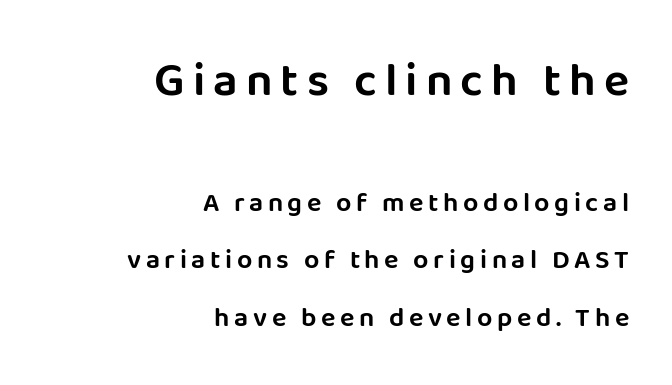
{"serif": "no", "italic": "no", "width": "normal", "stroke_contrast": "low", "x_height": "large", "monospaced": "no", "underline": "no", "align": "right", "line_spacing": "loose", "line_spacing_ratio": 2.13, "larger_block": "first", "size_ratio": 1.74, "glyph_px": 47}
